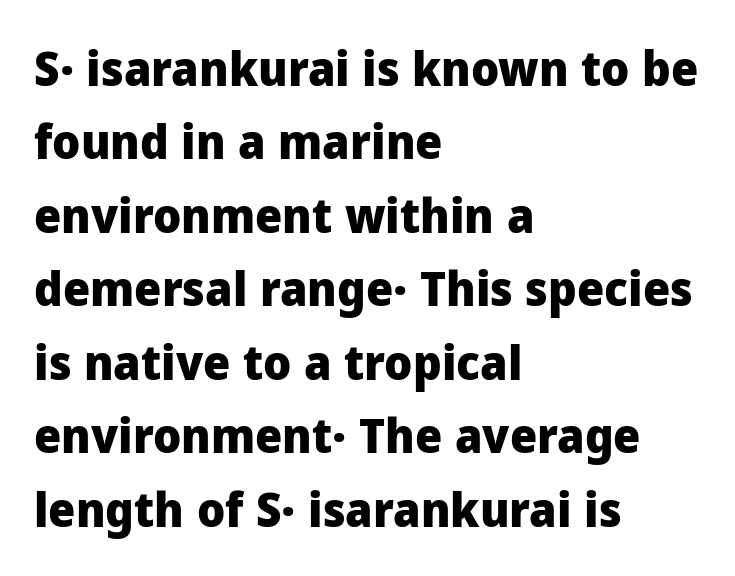
Q: Is the text bold? A: Yes.
Q: Is the text italic (slanted)? A: No, it is upright.
Q: Is the typeface a serif or a sans-serif typeface? A: Sans-serif.
Q: Is the text underlined? A: No.
Q: How is the paragraph aligned? A: Left-aligned.
Q: Is the spacing between letters normal or unusually wide? A: Normal.
Q: Is the spacing between lines tight, normal or loose? A: Normal.
Q: Width (condensed, normal, or wide)? A: Normal.
Q: Stroke contrast? A: Low.
Q: x-height? A: Medium.
Q: Monospaced? A: No.
